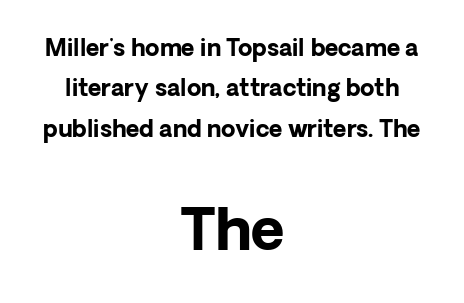
The image shows 58 px bold sans-serif type, upright; set centered, line spacing 1.76x, normal letter spacing, not underlined; the second (bottom) block is 2.52x larger; low stroke contrast and a medium x-height.
